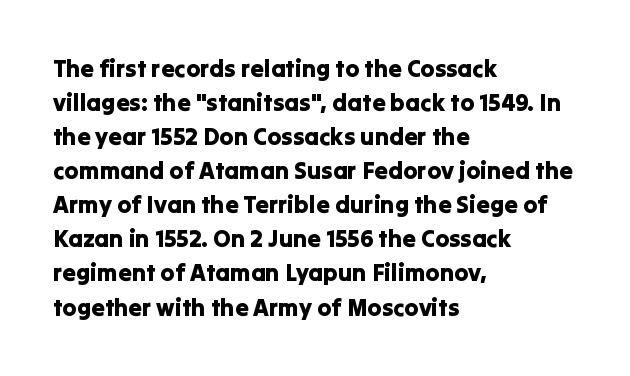
The image shows 24 px text type, upright; set left-aligned, normal line spacing (1.42x), normal letter spacing, not underlined.
